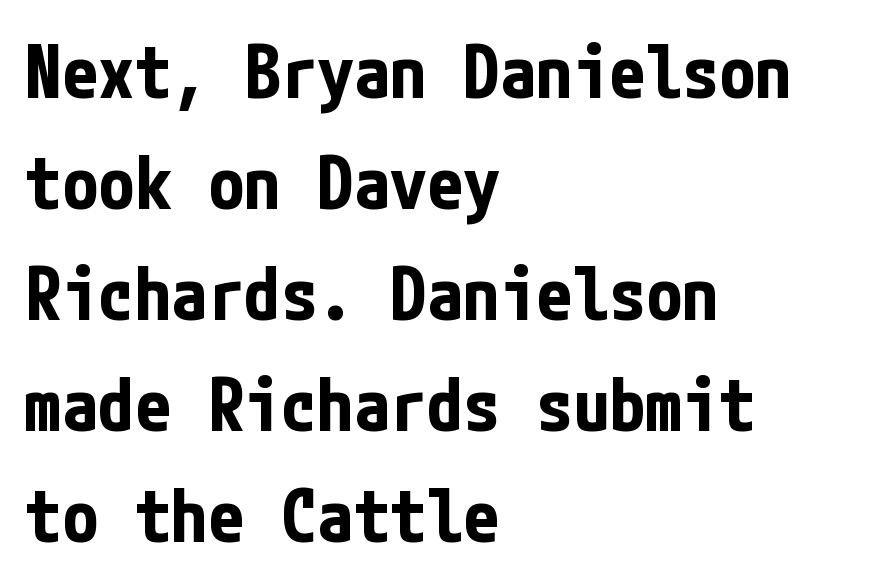
Q: Is the text bold? A: Yes.
Q: Is the text italic (slanted)? A: No, it is upright.
Q: Is the typeface a serif or a sans-serif typeface? A: Sans-serif.
Q: Is the text underlined? A: No.
Q: How is the paragraph aligned? A: Left-aligned.
Q: Is the spacing between letters normal or unusually wide? A: Normal.
Q: Is the spacing between lines tight, normal or loose? A: Normal.
Q: Width (condensed, normal, or wide)? A: Condensed.
Q: Stroke contrast? A: Low.
Q: x-height? A: Medium.
